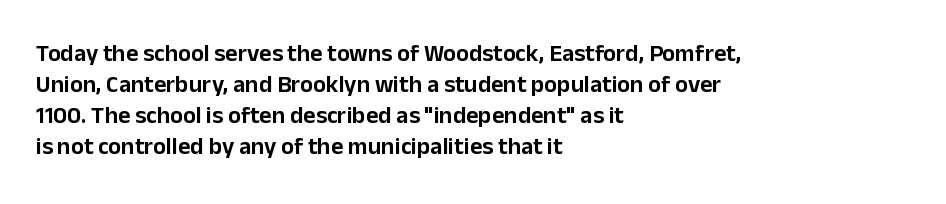
{"italic": "no", "underline": "no", "align": "left", "line_spacing": "normal", "line_spacing_ratio": 1.29, "letter_spacing": "normal", "letter_spacing_em": 0.0, "glyph_px": 24}
